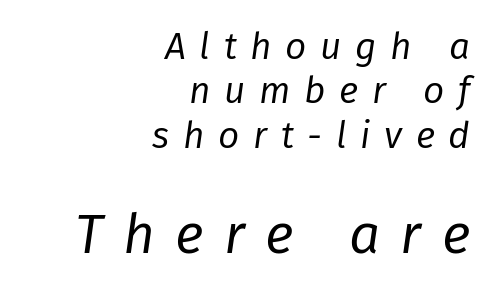
Q: Is the text bold? A: No.
Q: Is the text italic (slanted)? A: Yes, it leans right by about 8 degrees.
Q: Is the text underlined? A: No.
Q: How is the paragraph aligned? A: Right-aligned.
Q: Is the spacing between letters normal or unusually wide? A: Unusually wide.
Q: Which block of text is set in a larger size, the first (top) or the second (bottom)? A: The second (bottom) one.
Q: Width (condensed, normal, or wide)? A: Normal.
Q: Stroke contrast? A: Low.
Q: x-height? A: Medium.
Q: Monospaced? A: No.
